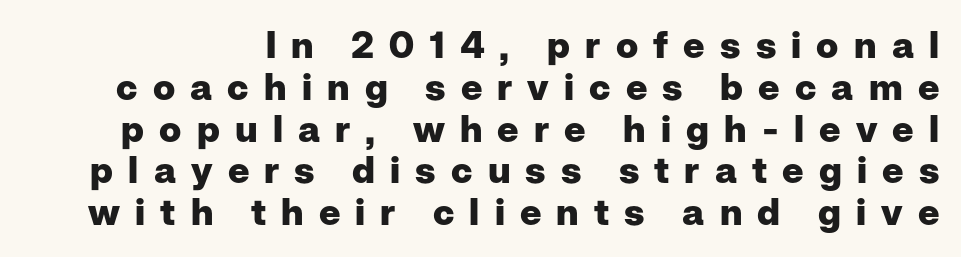
{"serif": "no", "italic": "no", "bold": "yes", "weight": "heavy", "width": "normal", "stroke_contrast": "low", "x_height": "medium", "monospaced": "no", "underline": "no", "line_spacing": "tight", "line_spacing_ratio": 1.13, "letter_spacing": "wide", "letter_spacing_em": 0.41, "glyph_px": 37}
